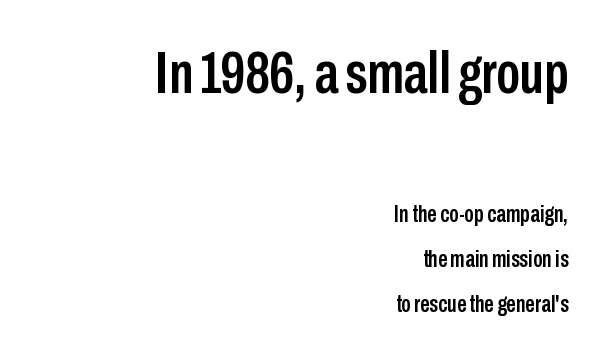
{"serif": "no", "italic": "no", "width": "condensed", "stroke_contrast": "low", "x_height": "medium", "monospaced": "no", "underline": "no", "align": "right", "line_spacing_ratio": 1.87, "letter_spacing": "normal", "letter_spacing_em": 0.0, "larger_block": "first", "size_ratio": 2.5, "glyph_px": 60}
